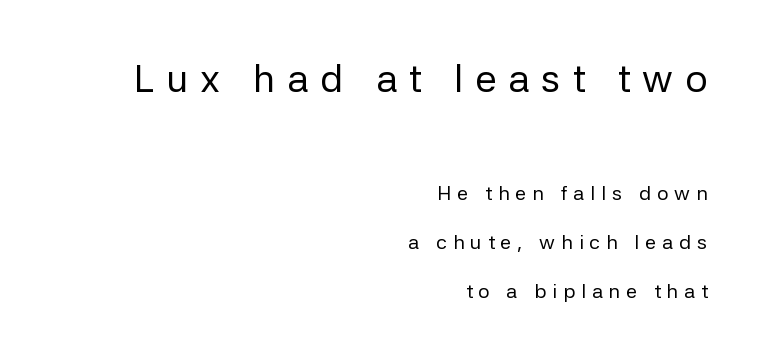
The image shows 39 px regular-weight sans-serif type, upright; set right-aligned, loose line spacing (2.44x), unusually wide letter spacing (+0.3 em), not underlined; the first (top) block is 1.95x larger; low stroke contrast and a medium x-height.
